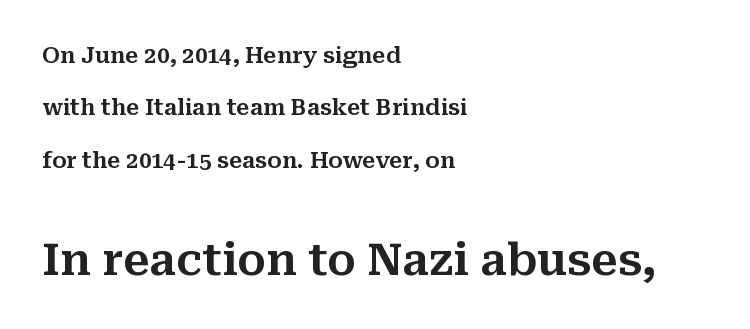
{"serif": "yes", "italic": "no", "width": "normal", "stroke_contrast": "medium", "x_height": "medium", "monospaced": "no", "underline": "no", "align": "left", "line_spacing": "loose", "line_spacing_ratio": 2.38, "letter_spacing": "normal", "letter_spacing_em": 0.0, "larger_block": "second", "size_ratio": 2.0, "glyph_px": 44}
